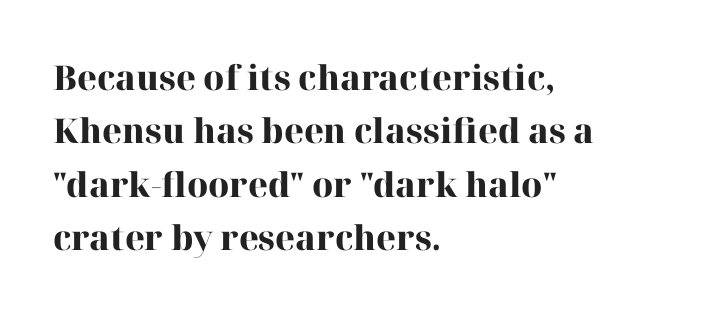
{"serif": "yes", "italic": "no", "bold": "yes", "weight": "heavy", "width": "normal", "stroke_contrast": "high", "x_height": "medium", "monospaced": "no", "underline": "no", "align": "left", "line_spacing": "normal", "line_spacing_ratio": 1.57, "letter_spacing": "normal", "letter_spacing_em": 0.0, "glyph_px": 34}
